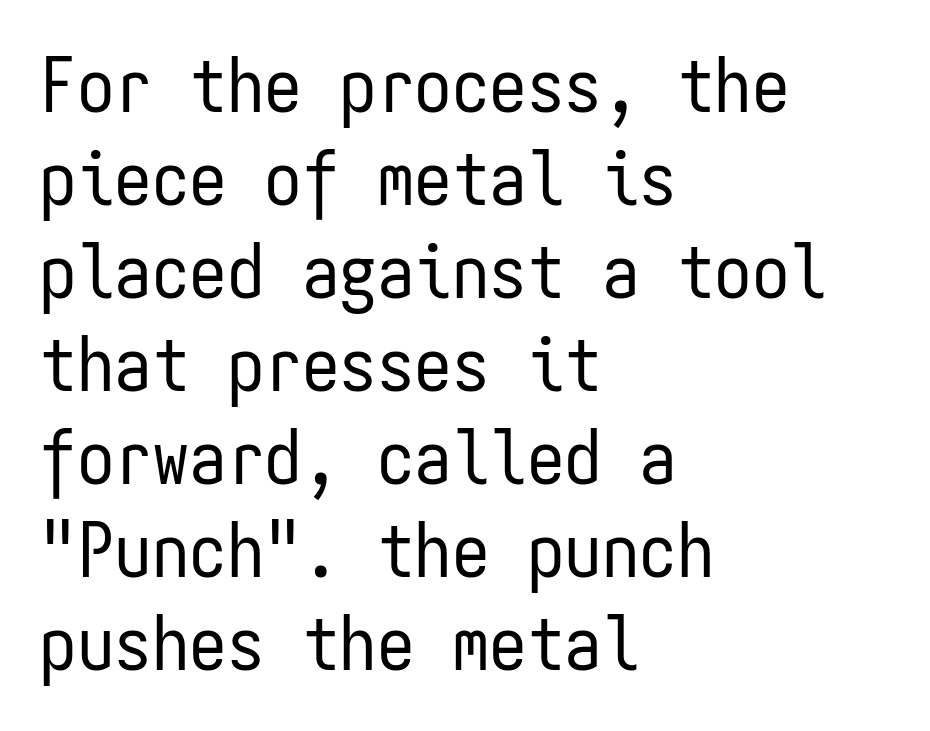
Grotesque or geometric, the face here clearly has no serifs. No letter is thick-stroked: the sample isn't bold. Note the uniform advance width — an 'i' takes as much space as an 'm'. Is the letter spacing exaggerated? No — it looks like the ordinary default. The lines are quadded left.
